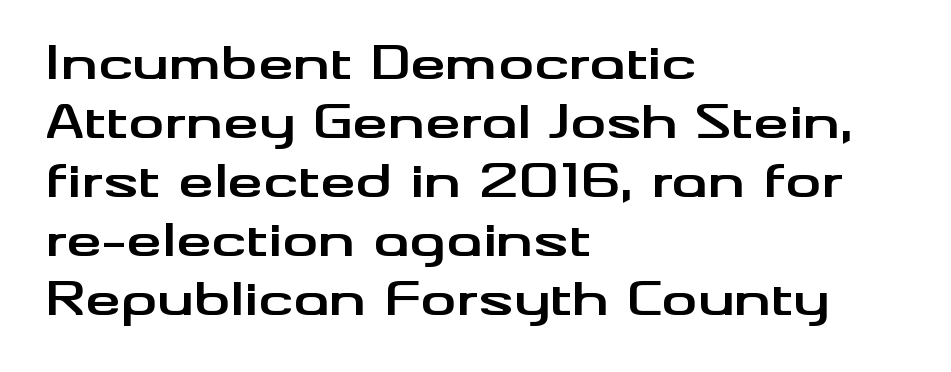
On the weight axis this lands at bold, roughly 700. The space beneath each line is pristine and unruled. Typographically, this falls in the sans-serif category. Typeset ragged right — the left edge is the straight one.
